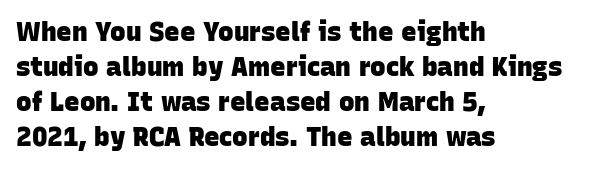
{"bold": "yes", "underline": "no", "align": "left", "line_spacing": "normal", "line_spacing_ratio": 1.35, "letter_spacing": "normal", "letter_spacing_em": 0.0, "glyph_px": 26}
